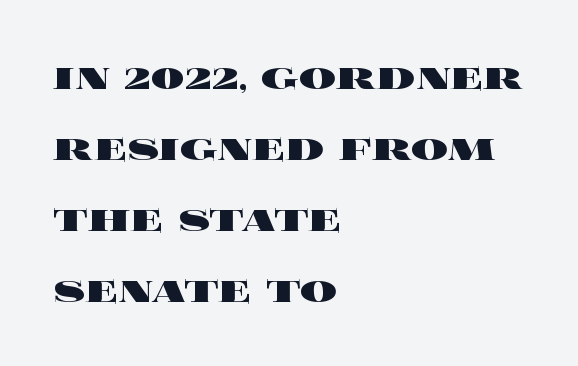
{"italic": "no", "bold": "yes", "weight": "heavy", "width": "wide", "x_height": "large", "monospaced": "no", "underline": "no", "align": "left", "line_spacing": "normal", "line_spacing_ratio": 1.54, "letter_spacing": "normal", "letter_spacing_em": 0.0, "glyph_px": 46}
